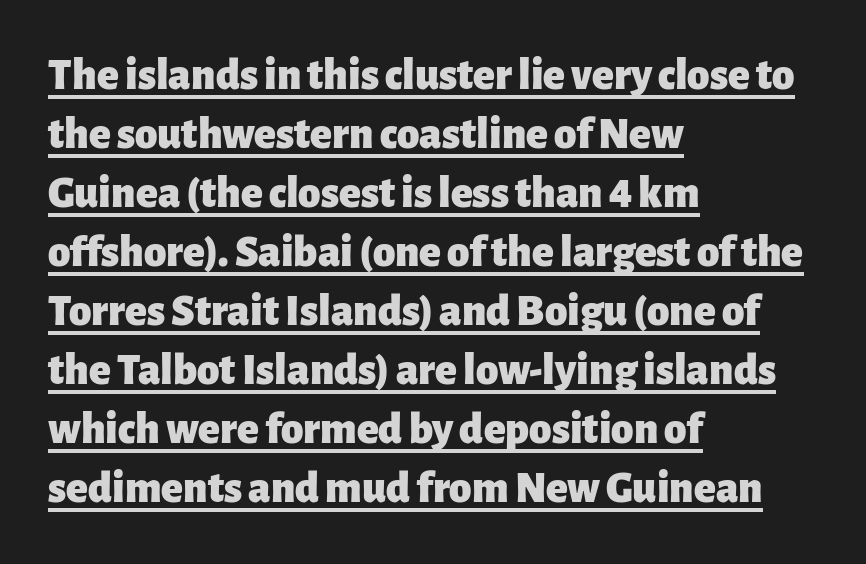
Q: Is the text bold? A: Yes.
Q: Is the text italic (slanted)? A: No, it is upright.
Q: Is the typeface a serif or a sans-serif typeface? A: Sans-serif.
Q: Is the text underlined? A: Yes.
Q: How is the paragraph aligned? A: Left-aligned.
Q: Is the spacing between letters normal or unusually wide? A: Normal.
Q: Is the spacing between lines tight, normal or loose? A: Normal.
Q: Width (condensed, normal, or wide)? A: Normal.
Q: Stroke contrast? A: Low.
Q: x-height? A: Medium.
Q: Monospaced? A: No.
